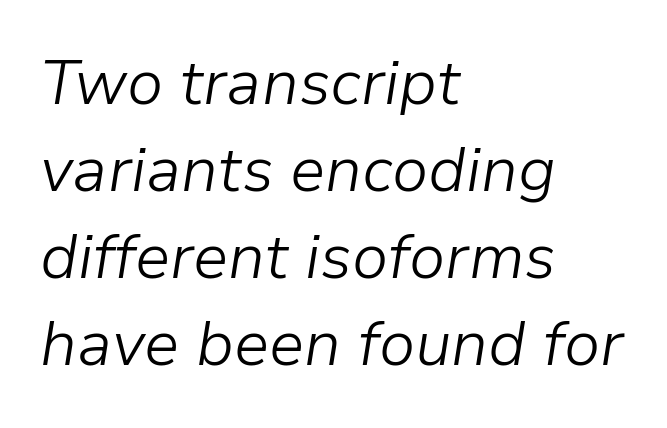
Q: Is the text bold? A: No.
Q: Is the text italic (slanted)? A: Yes, it leans right by about 9 degrees.
Q: Is the text underlined? A: No.
Q: How is the paragraph aligned? A: Left-aligned.
Q: Is the spacing between letters normal or unusually wide? A: Normal.
Q: Is the spacing between lines tight, normal or loose? A: Normal.
Q: Width (condensed, normal, or wide)? A: Normal.
Q: Stroke contrast? A: Low.
Q: x-height? A: Medium.
Q: Monospaced? A: No.
